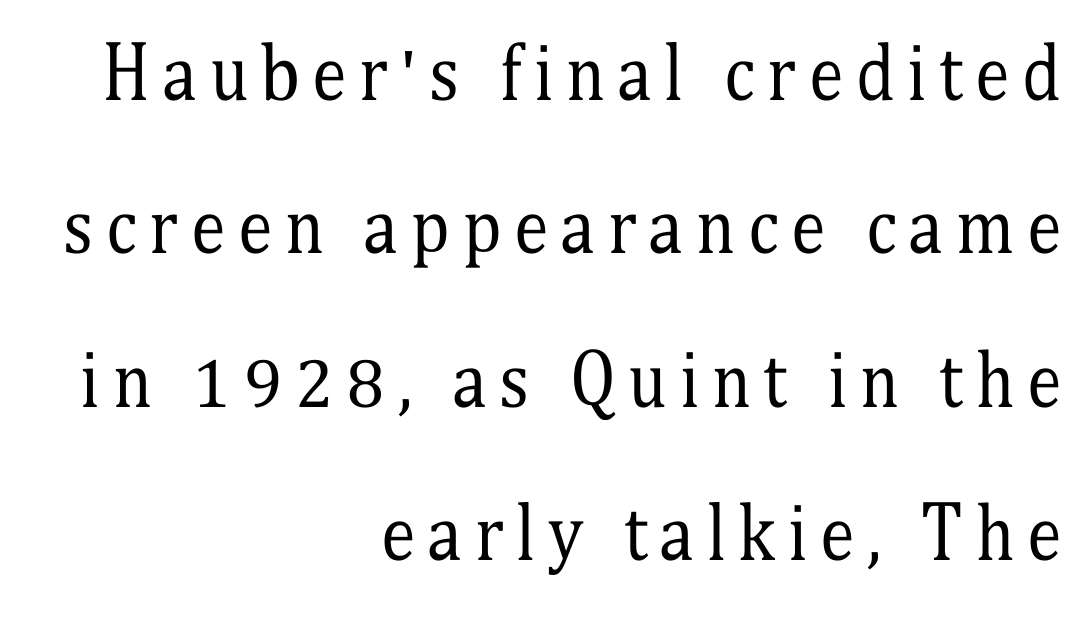
The image shows 70 px regular-weight, condensed serif type, upright; set right-aligned, loose line spacing (2.19x), not underlined; medium stroke contrast and a medium x-height.
